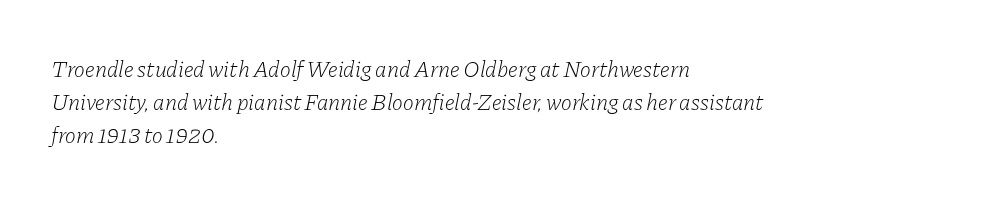
Evenly set lines give the paragraph a standard silhouette. The lettering tilts uniformly, giving the passage an italic look. The face used here is rendered with its standard letterfit. The typeface has the unassuming heft of standard copy or less. The space directly below the letters is spotless.
